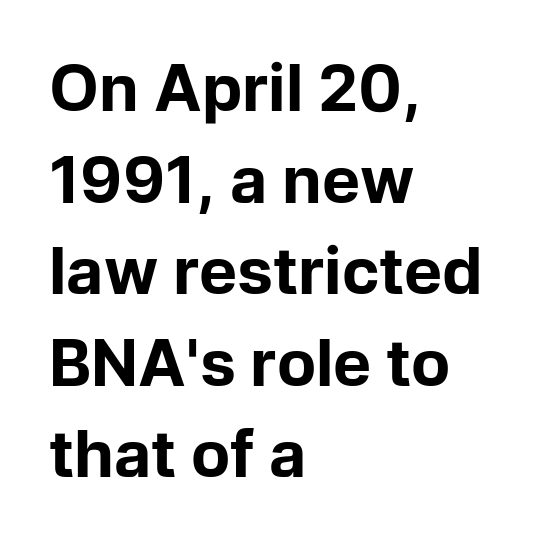
The image shows 64 px bold sans-serif type, upright; set left-aligned, normal line spacing (1.43x), normal letter spacing, not underlined; low stroke contrast and a medium x-height.
